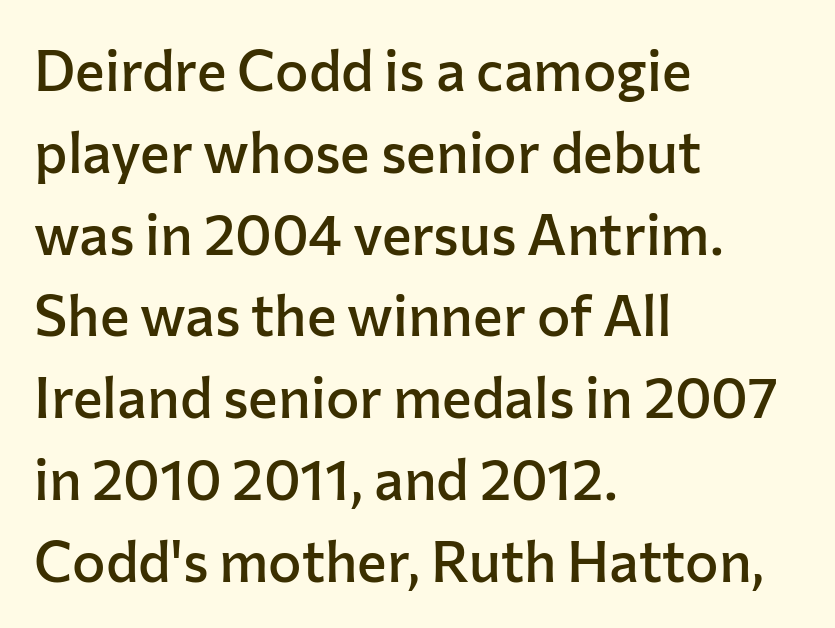
{"serif": "no", "italic": "no", "bold": "semi", "weight": "semibold", "width": "normal", "stroke_contrast": "low", "x_height": "medium", "monospaced": "no", "underline": "no", "align": "left", "line_spacing": "normal", "line_spacing_ratio": 1.46, "letter_spacing": "normal", "letter_spacing_em": 0.0, "glyph_px": 56}
